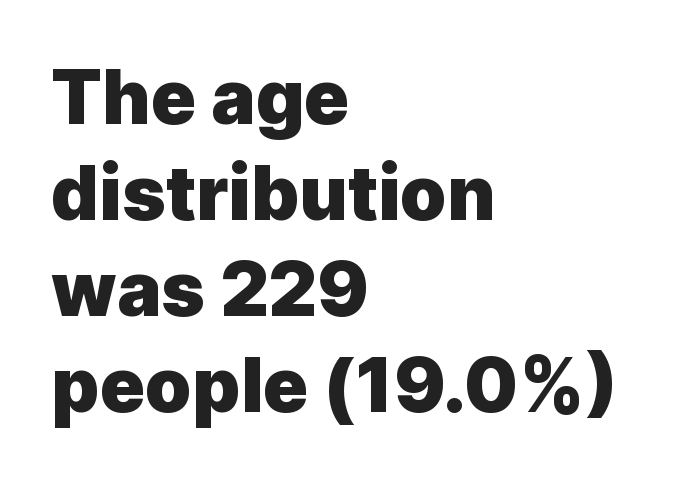
Heavy-handed strokes throughout: this text is bold. Clear beneath every line of the passage. The characters display no serif detailing; their extremities are plain. The lines in this sample share a left origin and differ only in where they stop. Rendered with straight, roman letterforms.
